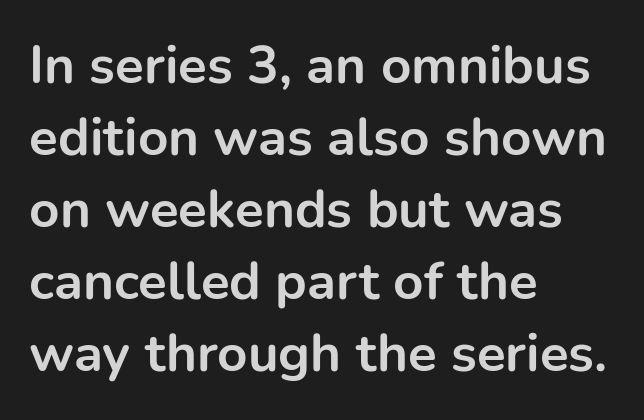
Q: Is the text bold? A: Yes.
Q: Is the text italic (slanted)? A: No, it is upright.
Q: Is the typeface a serif or a sans-serif typeface? A: Sans-serif.
Q: Is the text underlined? A: No.
Q: How is the paragraph aligned? A: Left-aligned.
Q: Is the spacing between letters normal or unusually wide? A: Normal.
Q: Is the spacing between lines tight, normal or loose? A: Normal.
Q: Width (condensed, normal, or wide)? A: Normal.
Q: Stroke contrast? A: Low.
Q: x-height? A: Medium.
Q: Monospaced? A: No.
